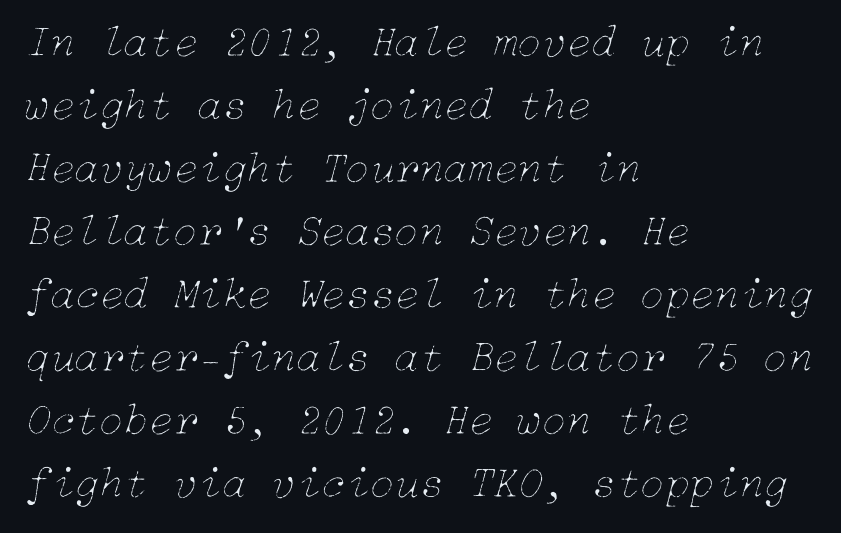
Q: Is the text bold? A: No.
Q: Is the text italic (slanted)? A: Yes, it leans right by about 15 degrees.
Q: Is the text underlined? A: No.
Q: How is the paragraph aligned? A: Left-aligned.
Q: Is the spacing between letters normal or unusually wide? A: Normal.
Q: Is the spacing between lines tight, normal or loose? A: Normal.
Q: Width (condensed, normal, or wide)? A: Normal.
Q: Stroke contrast? A: Low.
Q: x-height? A: Medium.
